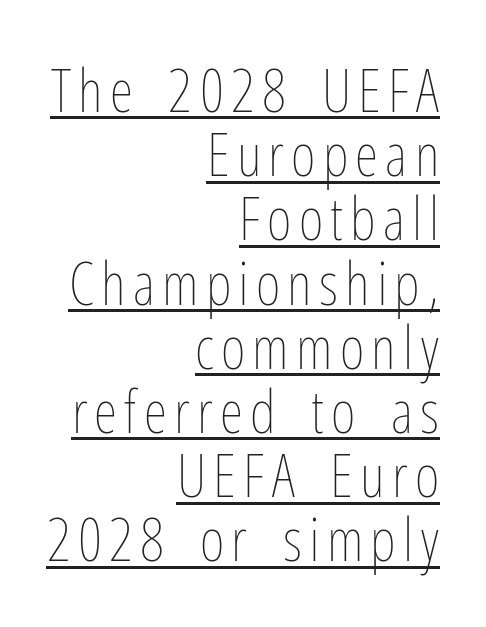
Each stroke keeps to a modest, everyday thickness or less. In terms of leading, this rendering errs on the cramped side. Proportional: the letters do not fall into vertical columns. The letters stand upright; this is a roman face. The passage is arranged like a letterhead date or caption credit — flush right.
